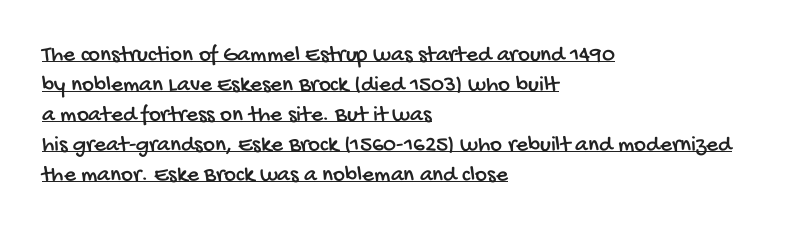
The image shows 23 px text type; set left-aligned, normal line spacing (1.3x), normal letter spacing, underlined.
